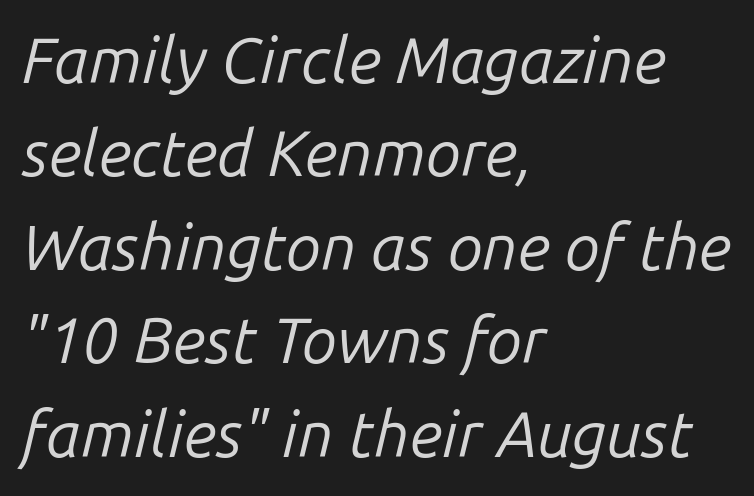
The image shows 64 px regular-weight type, italic (leaning right); set left-aligned, normal line spacing (1.46x), normal letter spacing, not underlined; low stroke contrast and a medium x-height.
